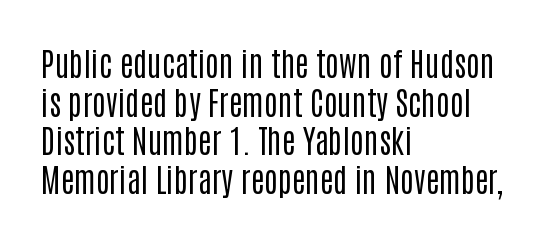
The image shows 32 px regular-weight, condensed sans-serif type, upright; set left-aligned, line spacing 1.21x, normal letter spacing, not underlined; low stroke contrast and a large x-height.
